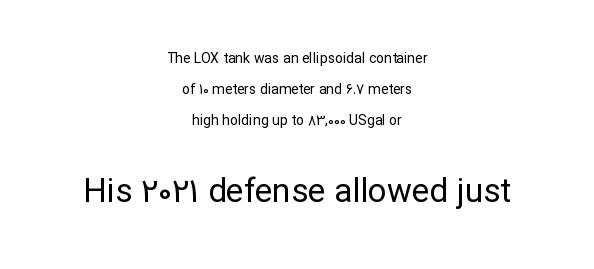
Proportional: the letters do not fall into vertical columns. Is there much room between lines? Yes — plenty of vertical air separates them. Clear beneath every line of the passage. In terms of posture, this sample is upright. Check where the strokes stop: nothing finishes them off — pure sans. The lines in this sample share a center point and differ in where they start and stop.
